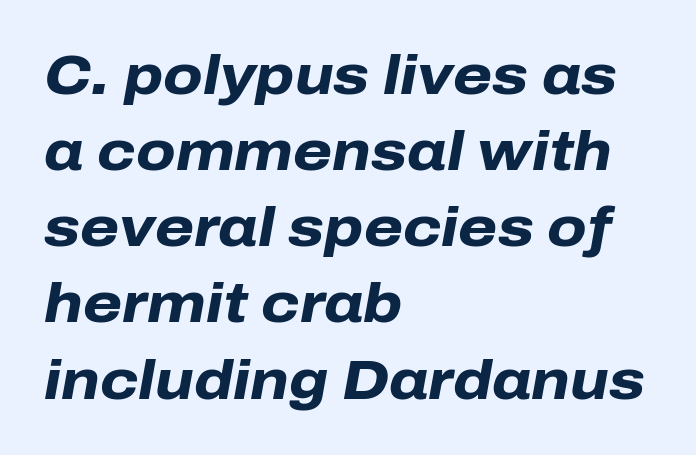
The image shows 56 px heavy type, italic (leaning right); set left-aligned, normal line spacing (1.36x), normal letter spacing, not underlined; low stroke contrast and a medium x-height.
